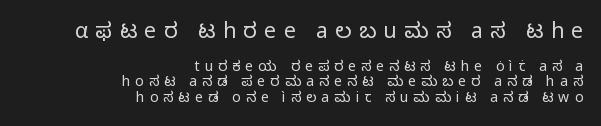
{"italic": "no", "bold": "no", "underline": "no", "align": "right", "line_spacing": "tight", "line_spacing_ratio": 1.1, "letter_spacing": "wide", "letter_spacing_em": 0.36, "larger_block": "first", "size_ratio": 1.5, "glyph_px": 21}
